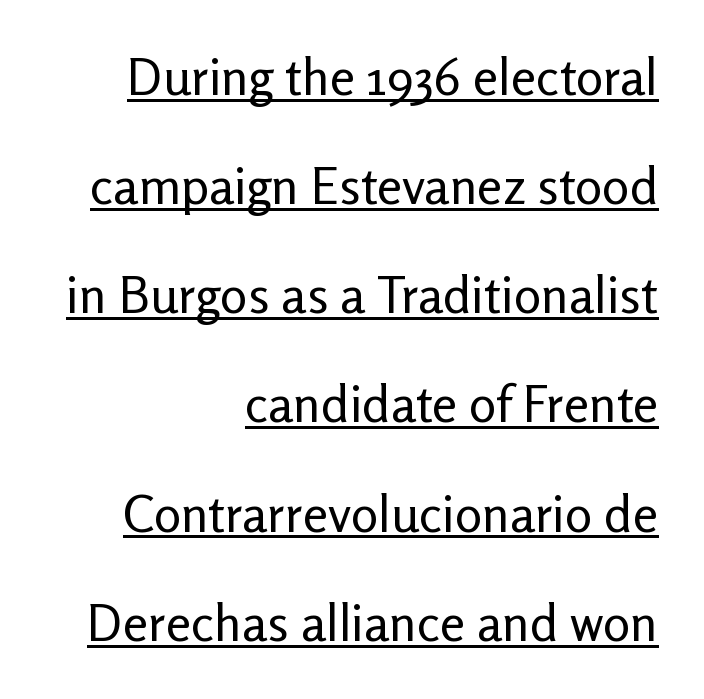
The image shows 51 px regular-weight sans-serif type, upright; set right-aligned, loose line spacing (2.14x), normal letter spacing, underlined; low stroke contrast and a medium x-height.
